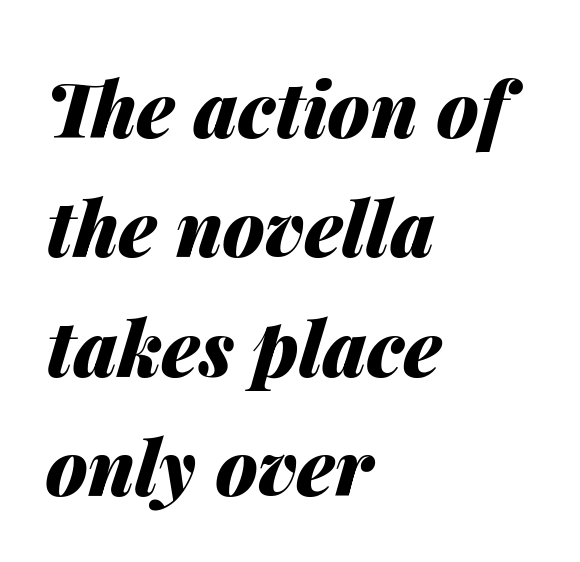
{"italic": "yes", "lean": "right", "slant_degrees": 14, "bold": "yes", "weight": "heavy", "width": "normal", "stroke_contrast": "medium", "x_height": "medium", "monospaced": "no", "underline": "no", "align": "left", "line_spacing": "normal", "line_spacing_ratio": 1.57, "letter_spacing": "normal", "letter_spacing_em": 0.0, "glyph_px": 76}
